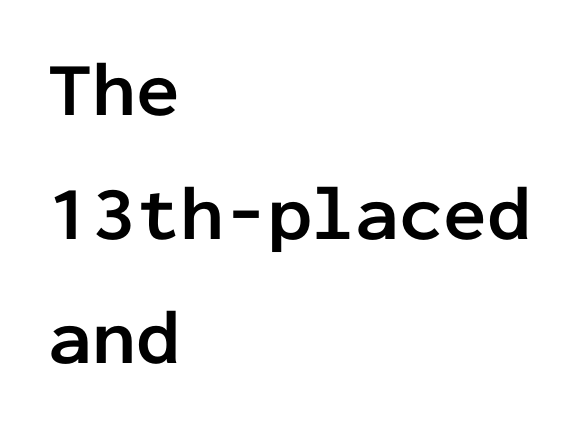
Q: Is the text bold? A: Yes.
Q: Is the text italic (slanted)? A: No, it is upright.
Q: Is the typeface a serif or a sans-serif typeface? A: Sans-serif.
Q: Is the text underlined? A: No.
Q: How is the paragraph aligned? A: Left-aligned.
Q: Is the spacing between letters normal or unusually wide? A: Normal.
Q: Is the spacing between lines tight, normal or loose? A: Normal.
Q: Width (condensed, normal, or wide)? A: Normal.
Q: Stroke contrast? A: Low.
Q: x-height? A: Medium.
Q: Monospaced? A: Yes.
